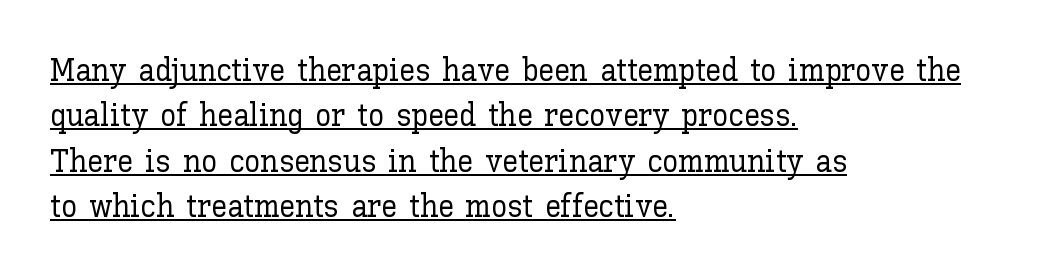
{"italic": "no", "width": "normal", "stroke_contrast": "low", "x_height": "medium", "monospaced": "no", "underline": "yes", "align": "left", "line_spacing": "normal", "line_spacing_ratio": 1.42, "letter_spacing": "normal", "letter_spacing_em": 0.0, "glyph_px": 32}
